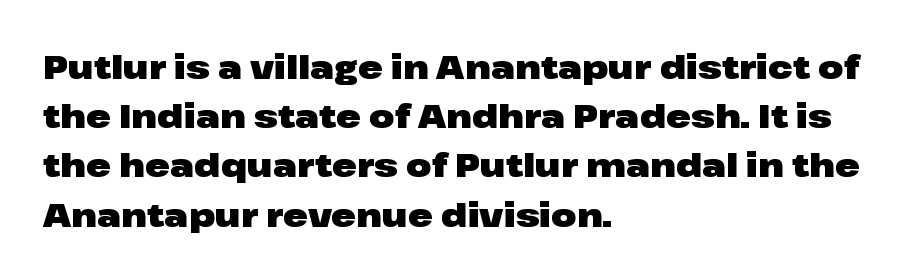
Q: Is the text bold? A: Yes.
Q: Is the text italic (slanted)? A: No, it is upright.
Q: Is the typeface a serif or a sans-serif typeface? A: Sans-serif.
Q: Is the text underlined? A: No.
Q: How is the paragraph aligned? A: Left-aligned.
Q: Is the spacing between letters normal or unusually wide? A: Normal.
Q: Is the spacing between lines tight, normal or loose? A: Normal.
Q: Width (condensed, normal, or wide)? A: Wide.
Q: Stroke contrast? A: Low.
Q: x-height? A: Medium.
Q: Monospaced? A: No.
